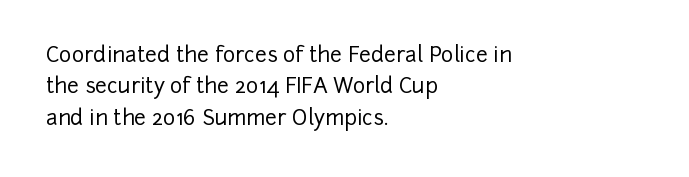
{"italic": "no", "underline": "no", "align": "left", "line_spacing": "normal", "line_spacing_ratio": 1.5, "letter_spacing": "normal", "letter_spacing_em": 0.0, "glyph_px": 21}
